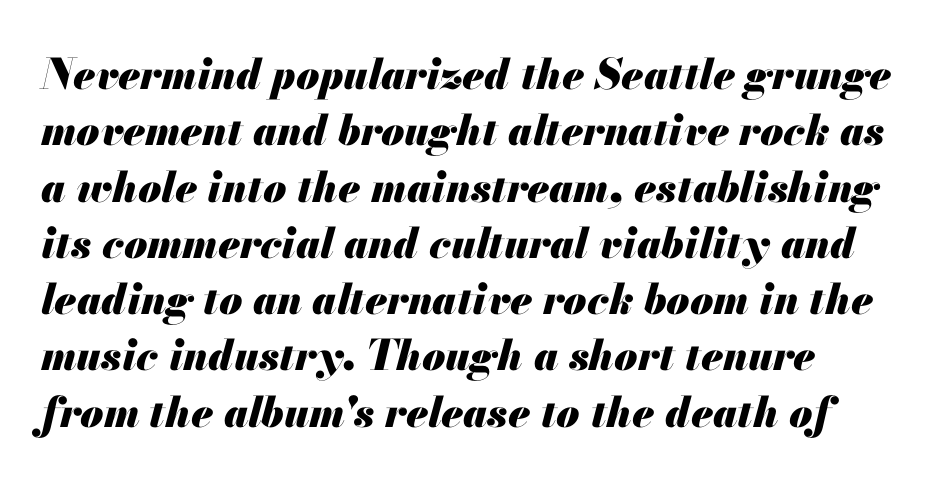
{"italic": "yes", "lean": "right", "slant_degrees": 13, "bold": "yes", "weight": "heavy", "width": "normal", "stroke_contrast": "medium", "x_height": "small", "monospaced": "no", "underline": "no", "line_spacing": "normal", "line_spacing_ratio": 1.34, "letter_spacing": "normal", "letter_spacing_em": 0.0, "glyph_px": 42}
